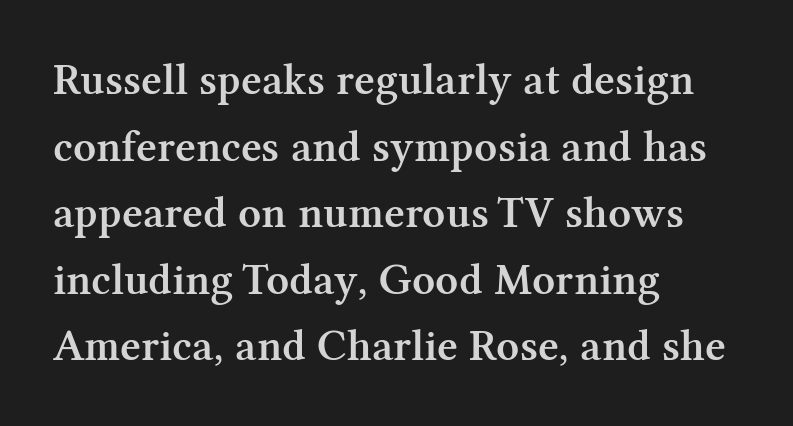
Q: Is the text bold? A: Semi-bold.
Q: Is the text italic (slanted)? A: No, it is upright.
Q: Is the typeface a serif or a sans-serif typeface? A: Serif.
Q: Is the text underlined? A: No.
Q: How is the paragraph aligned? A: Left-aligned.
Q: Is the spacing between letters normal or unusually wide? A: Normal.
Q: Is the spacing between lines tight, normal or loose? A: Normal.
Q: Width (condensed, normal, or wide)? A: Normal.
Q: Stroke contrast? A: Medium.
Q: x-height? A: Medium.
Q: Monospaced? A: No.
